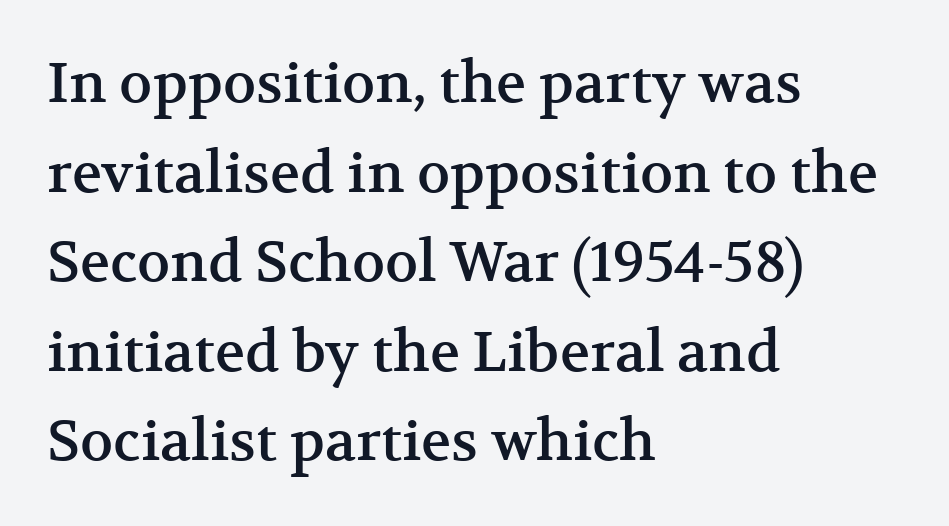
{"serif": "yes", "italic": "no", "width": "normal", "stroke_contrast": "medium", "x_height": "medium", "monospaced": "no", "underline": "no", "align": "left", "line_spacing": "normal", "line_spacing_ratio": 1.6, "letter_spacing": "normal", "letter_spacing_em": 0.0, "glyph_px": 56}
